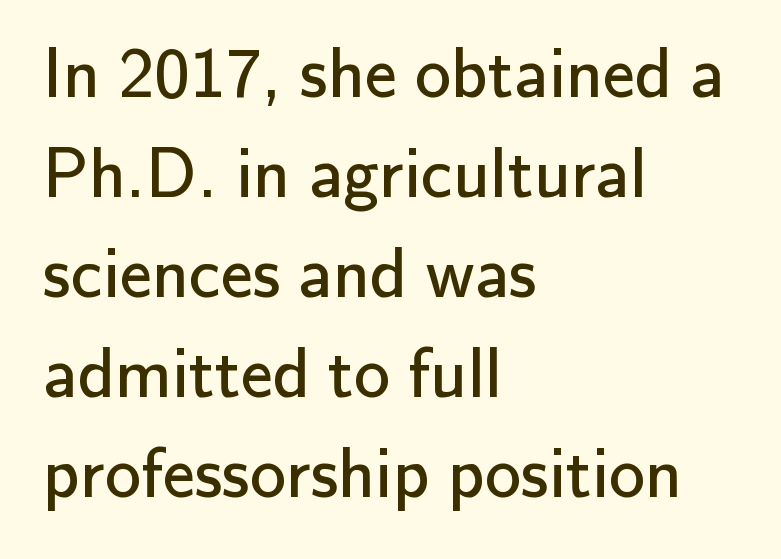
{"serif": "no", "italic": "no", "bold": "no", "weight": "regular", "width": "normal", "stroke_contrast": "low", "x_height": "small", "monospaced": "no", "underline": "no", "align": "left", "line_spacing": "normal", "line_spacing_ratio": 1.39, "letter_spacing": "normal", "letter_spacing_em": 0.0, "glyph_px": 72}
